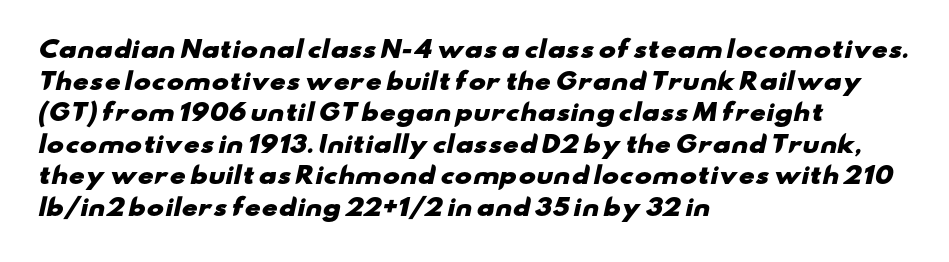
Q: Is the text bold? A: Yes.
Q: Is the text underlined? A: No.
Q: How is the paragraph aligned? A: Left-aligned.
Q: Is the spacing between letters normal or unusually wide? A: Normal.
Q: Is the spacing between lines tight, normal or loose? A: Normal.
